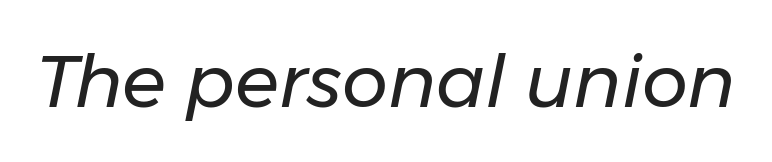
Q: Is the text bold? A: No.
Q: Is the text italic (slanted)? A: Yes, it leans right by about 11 degrees.
Q: Is the text underlined? A: No.
Q: Is the spacing between letters normal or unusually wide? A: Normal.
Q: Width (condensed, normal, or wide)? A: Normal.
Q: Stroke contrast? A: Low.
Q: x-height? A: Medium.
Q: Monospaced? A: No.
